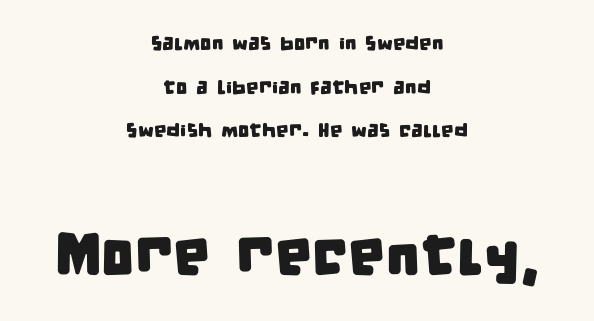
{"serif": "no", "width": "condensed", "stroke_contrast": "low", "x_height": "large", "monospaced": "no", "underline": "no", "align": "center", "line_spacing": "loose", "line_spacing_ratio": 2.18, "letter_spacing": "normal", "letter_spacing_em": 0.0, "larger_block": "second", "size_ratio": 2.95, "glyph_px": 59}
